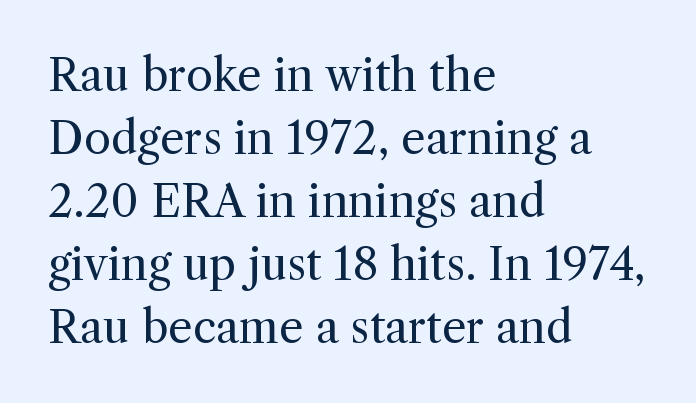
Q: Is the text bold? A: No.
Q: Is the text italic (slanted)? A: No, it is upright.
Q: Is the typeface a serif or a sans-serif typeface? A: Serif.
Q: Is the text underlined? A: No.
Q: How is the paragraph aligned? A: Left-aligned.
Q: Is the spacing between letters normal or unusually wide? A: Normal.
Q: Is the spacing between lines tight, normal or loose? A: Normal.
Q: Width (condensed, normal, or wide)? A: Normal.
Q: x-height? A: Medium.
Q: Monospaced? A: No.
